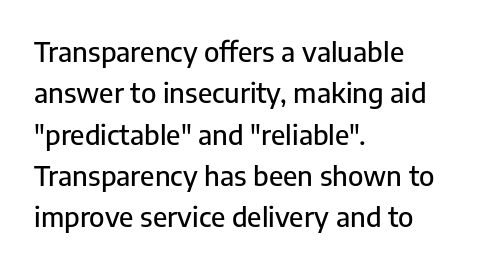
Successive baselines arrive at the customary interval. Short and long lines alike share a common starting point at left. Italic: no, the glyphs are upright roman. Short note: letters normally spaced. Quick note: underline off.
